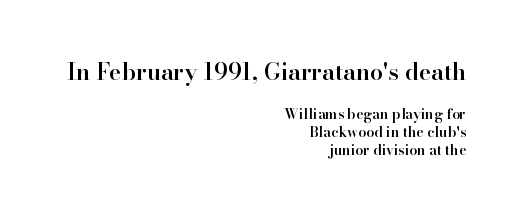
{"italic": "no", "bold": "semi", "underline": "no", "align": "right", "line_spacing": "normal", "line_spacing_ratio": 1.31, "letter_spacing": "normal", "letter_spacing_em": 0.0, "larger_block": "first", "size_ratio": 1.64, "glyph_px": 23}
